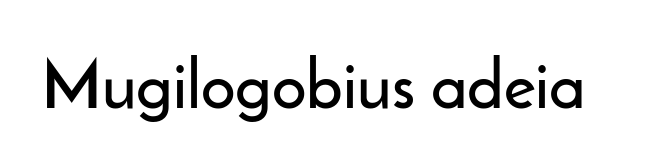
Q: Is the text italic (slanted)? A: No, it is upright.
Q: Is the typeface a serif or a sans-serif typeface? A: Sans-serif.
Q: Is the text underlined? A: No.
Q: Is the spacing between letters normal or unusually wide? A: Normal.
Q: Width (condensed, normal, or wide)? A: Normal.
Q: Stroke contrast? A: Low.
Q: x-height? A: Small.
Q: Monospaced? A: No.
